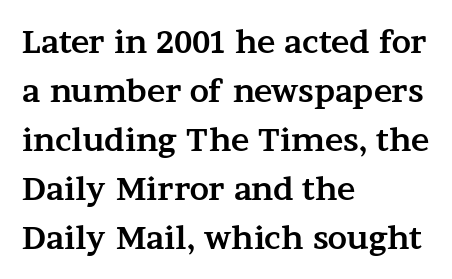
The image shows 31 px bold, wide serif type, upright; set left-aligned, normal line spacing (1.58x), normal letter spacing, not underlined; medium stroke contrast and a medium x-height.
